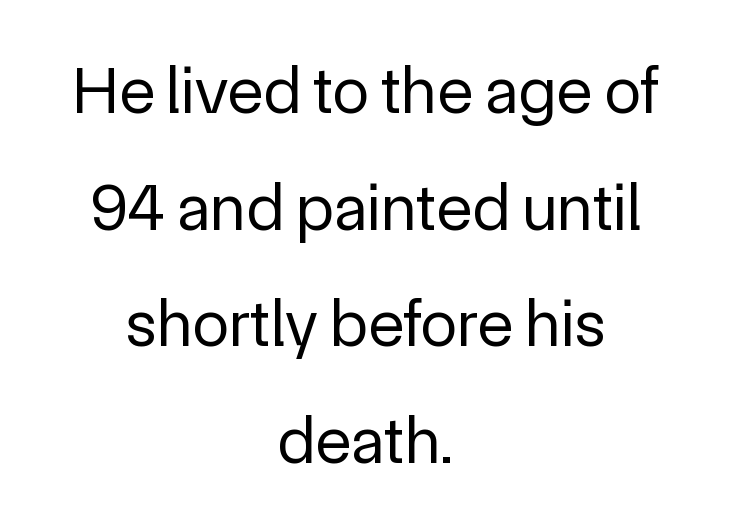
A sans-serif font was chosen for this passage. The paragraph has two soft edges and a firm central axis. Weight: in the light-to-regular range. Glyph-to-glyph distance matches everyday printed text.
